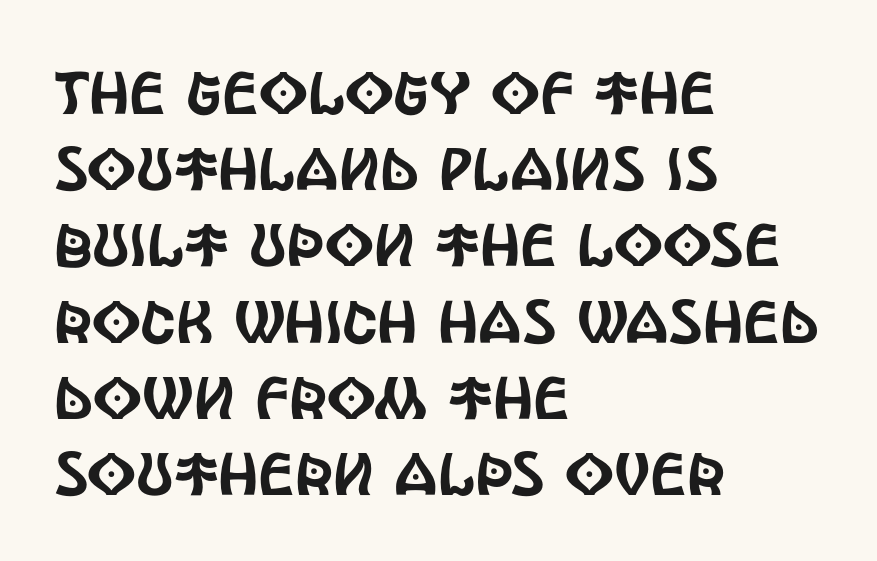
Notice how descenders clear the ascenders below comfortably — that's standard leading. The passage shown has conventional tracking throughout. The letters advance in unequal steps, a hallmark of proportional type. The text block is weighted toward the left margin, trailing off unevenly rightward. Just letters on the line, the space beneath them empty. The typography opts for an upright posture over an oblique one.
